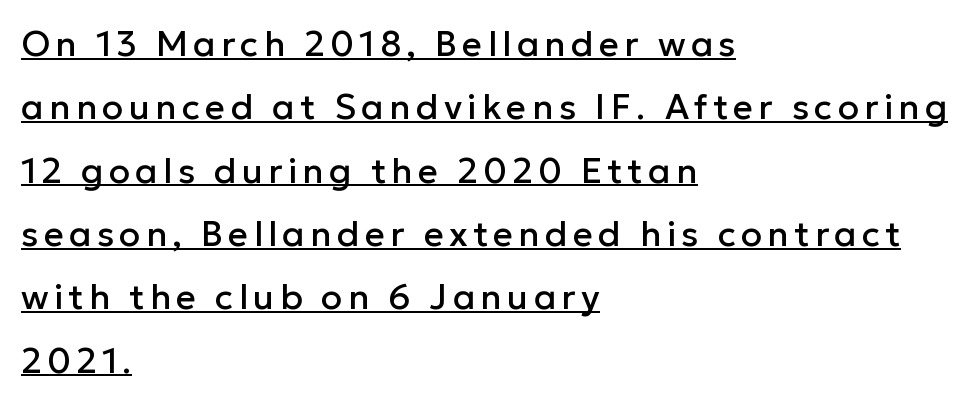
{"serif": "no", "italic": "no", "width": "normal", "stroke_contrast": "low", "x_height": "medium", "monospaced": "no", "underline": "yes", "align": "left", "line_spacing_ratio": 1.81, "glyph_px": 35}
